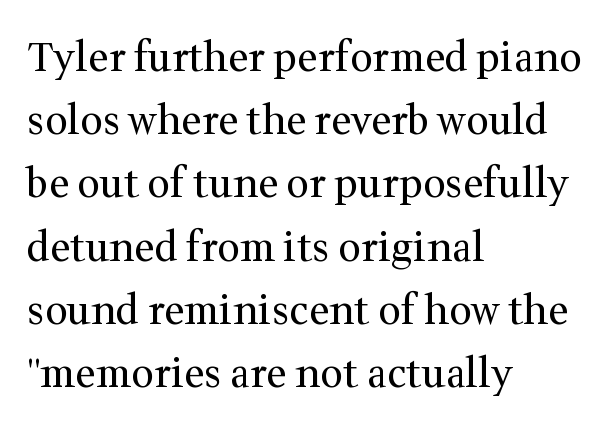
{"serif": "yes", "italic": "no", "bold": "no", "weight": "regular", "width": "normal", "stroke_contrast": "medium", "x_height": "medium", "monospaced": "no", "underline": "no", "align": "left", "line_spacing": "normal", "line_spacing_ratio": 1.58, "letter_spacing": "normal", "letter_spacing_em": 0.0, "glyph_px": 40}
